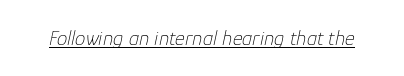
The image shows 21 px text type, italic (leaning right); set normal letter spacing, underlined.
